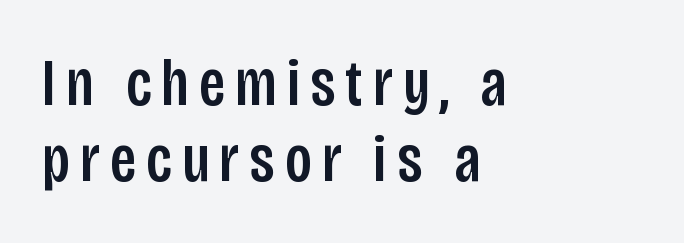
The image shows 67 px condensed sans-serif type, upright; set left-aligned, tight line spacing (1.14x), not underlined; low stroke contrast and a large x-height.
